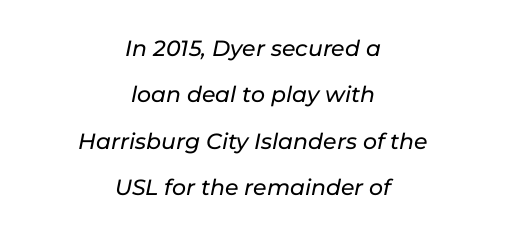
The image shows 22 px text type, italic (leaning right); set centered, loose line spacing (2.11x), normal letter spacing, not underlined.
